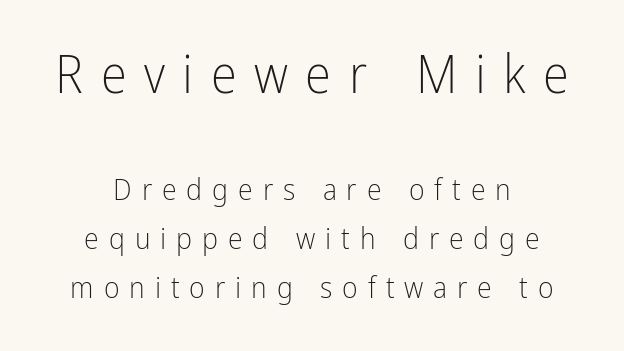
The image shows 53 px light, condensed sans-serif type, upright; set centered, normal line spacing (1.63x), unusually wide letter spacing (+0.33 em), not underlined; the first (top) block is 1.77x larger; low stroke contrast and a medium x-height.
